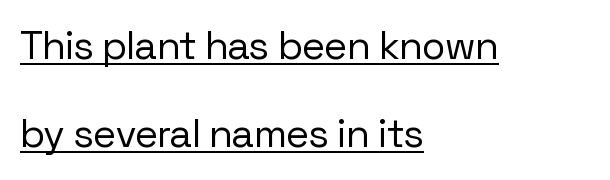
Q: Is the text bold? A: No.
Q: Is the text italic (slanted)? A: No, it is upright.
Q: Is the typeface a serif or a sans-serif typeface? A: Sans-serif.
Q: Is the text underlined? A: Yes.
Q: How is the paragraph aligned? A: Left-aligned.
Q: Is the spacing between letters normal or unusually wide? A: Normal.
Q: Is the spacing between lines tight, normal or loose? A: Loose.
Q: Width (condensed, normal, or wide)? A: Normal.
Q: Stroke contrast? A: Low.
Q: x-height? A: Medium.
Q: Monospaced? A: No.
